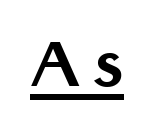
Q: Is the text bold? A: Yes.
Q: Is the text italic (slanted)? A: No, it is upright.
Q: Is the typeface a serif or a sans-serif typeface? A: Sans-serif.
Q: Is the text underlined? A: Yes.
Q: Is the spacing between letters normal or unusually wide? A: Unusually wide.
Q: Width (condensed, normal, or wide)? A: Normal.
Q: Stroke contrast? A: Medium.
Q: x-height? A: Medium.
Q: Monospaced? A: No.
